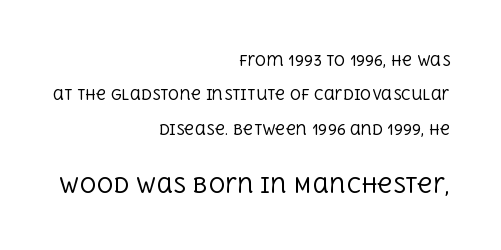
{"italic": "no", "bold": "no", "underline": "no", "align": "right", "line_spacing": "loose", "line_spacing_ratio": 2.46, "letter_spacing": "normal", "letter_spacing_em": 0.0, "larger_block": "second", "size_ratio": 1.5, "glyph_px": 21}
